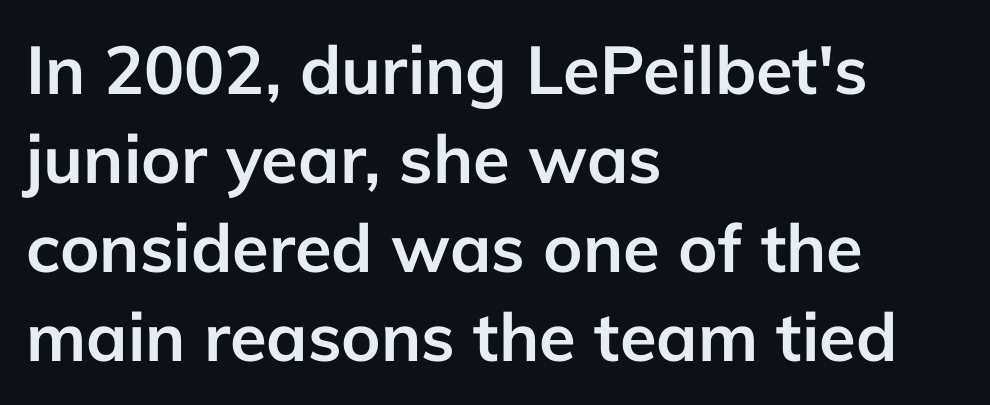
The string is rendered with underlining switched off. A roman cut, with each character standing at attention. Plenty of ink on the page — the face is bold. Nobody touched the tracking dial on this one. No feet cap the strokes, marking this as sans-serif type.
